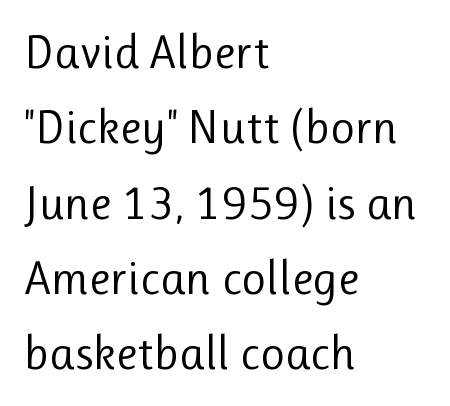
Q: Is the text bold? A: No.
Q: Is the text italic (slanted)? A: No, it is upright.
Q: Is the typeface a serif or a sans-serif typeface? A: Sans-serif.
Q: Is the text underlined? A: No.
Q: How is the paragraph aligned? A: Left-aligned.
Q: Is the spacing between letters normal or unusually wide? A: Normal.
Q: Is the spacing between lines tight, normal or loose? A: Normal.
Q: Width (condensed, normal, or wide)? A: Normal.
Q: Stroke contrast? A: Low.
Q: x-height? A: Medium.
Q: Monospaced? A: No.
